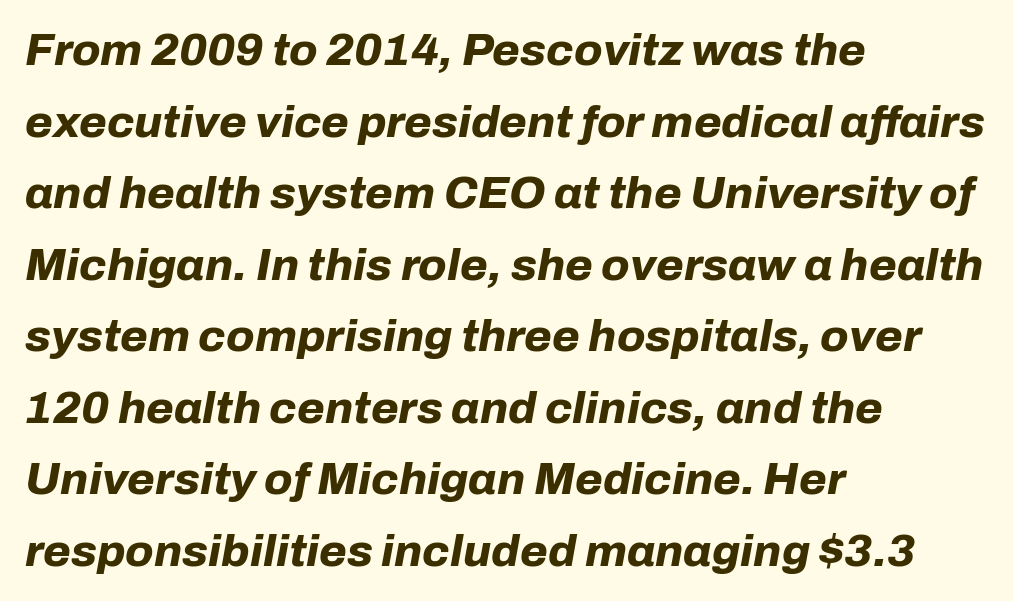
The image shows 45 px bold type, italic (leaning right); set left-aligned, normal line spacing (1.59x), normal letter spacing, not underlined; low stroke contrast and a medium x-height.
